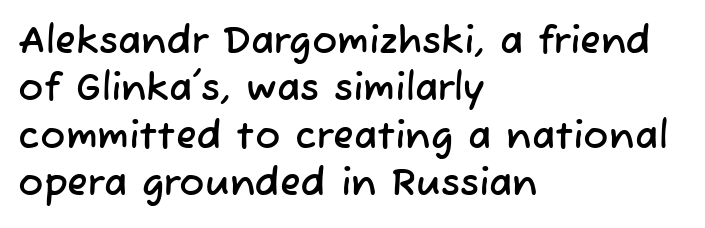
{"serif": "no", "width": "normal", "stroke_contrast": "low", "x_height": "medium", "monospaced": "no", "underline": "no", "align": "left", "line_spacing": "normal", "line_spacing_ratio": 1.25, "letter_spacing": "normal", "letter_spacing_em": 0.0, "glyph_px": 38}
